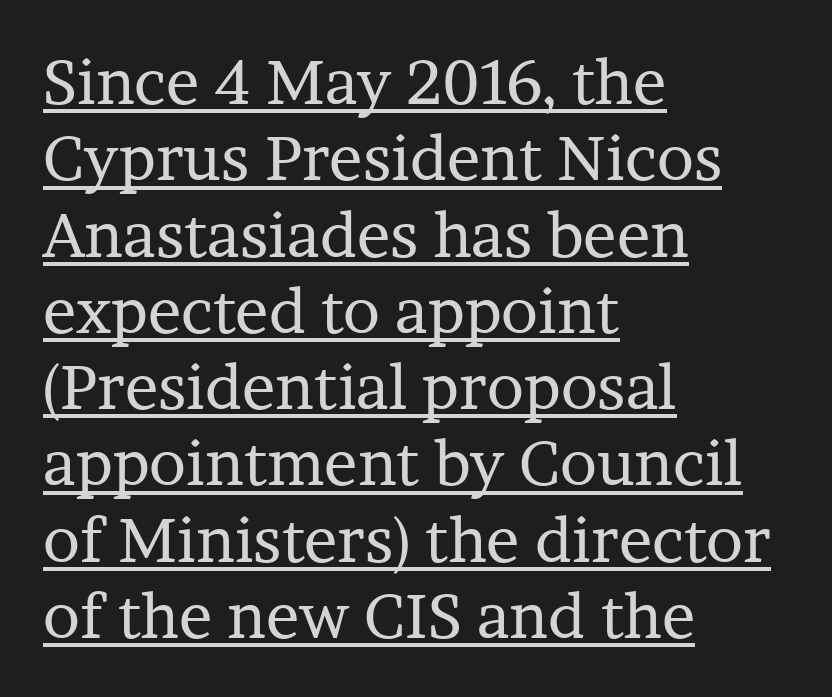
{"serif": "yes", "italic": "no", "bold": "no", "weight": "regular", "width": "normal", "stroke_contrast": "low", "x_height": "medium", "monospaced": "no", "underline": "yes", "align": "left", "line_spacing_ratio": 1.23, "letter_spacing": "normal", "letter_spacing_em": 0.0, "glyph_px": 62}
